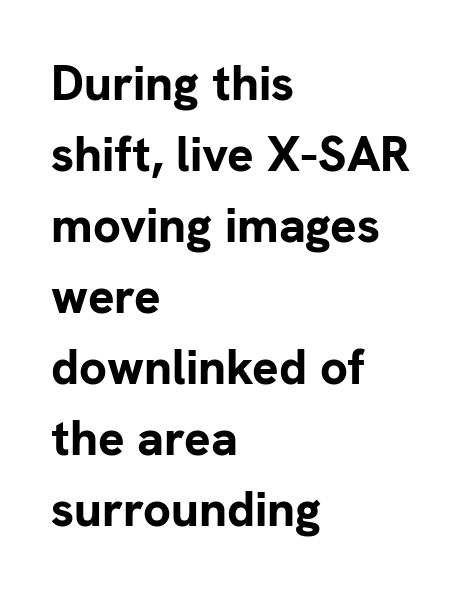
The image shows 49 px bold sans-serif type, upright; set left-aligned, normal line spacing (1.45x), normal letter spacing, not underlined; low stroke contrast and a medium x-height.
